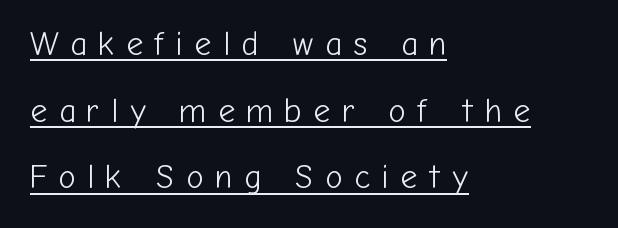
The image shows 33 px light sans-serif type, upright; set left-aligned, loose line spacing (2.02x), unusually wide letter spacing (+0.34 em), underlined; low stroke contrast and a medium x-height.
